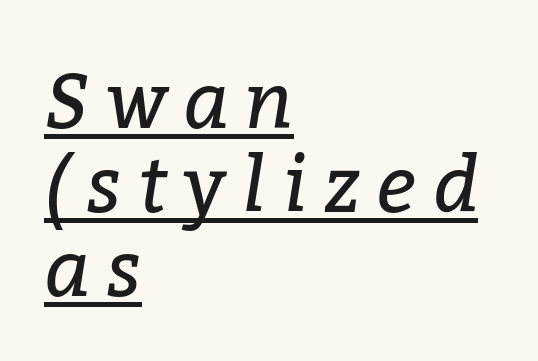
Q: Is the text bold? A: No.
Q: Is the text italic (slanted)? A: Yes, it leans right by about 9 degrees.
Q: Is the typeface a serif or a sans-serif typeface? A: Serif.
Q: Is the text underlined? A: Yes.
Q: How is the paragraph aligned? A: Left-aligned.
Q: Is the spacing between letters normal or unusually wide? A: Unusually wide.
Q: Is the spacing between lines tight, normal or loose? A: Tight.
Q: Width (condensed, normal, or wide)? A: Normal.
Q: Stroke contrast? A: Low.
Q: x-height? A: Medium.
Q: Monospaced? A: No.
